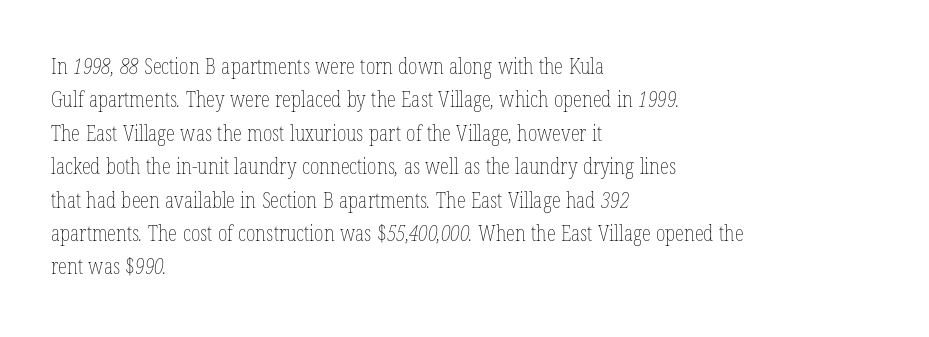
{"bold": "no", "underline": "no", "align": "left", "line_spacing": "normal", "line_spacing_ratio": 1.59, "letter_spacing": "normal", "letter_spacing_em": 0.0, "glyph_px": 21}
